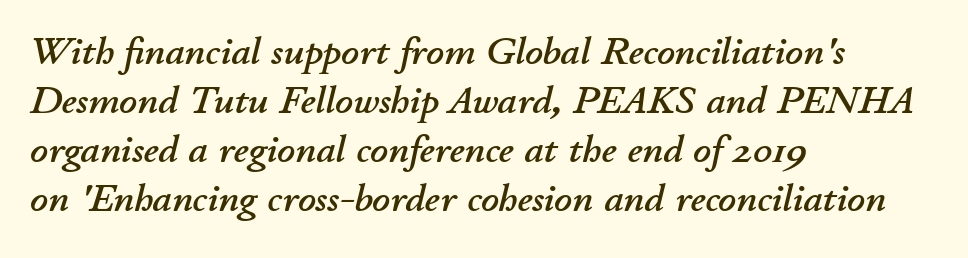
The image shows 39 px text type, italic (leaning right); set left-aligned, normal line spacing (1.26x), normal letter spacing, not underlined; low stroke contrast and a small x-height.
